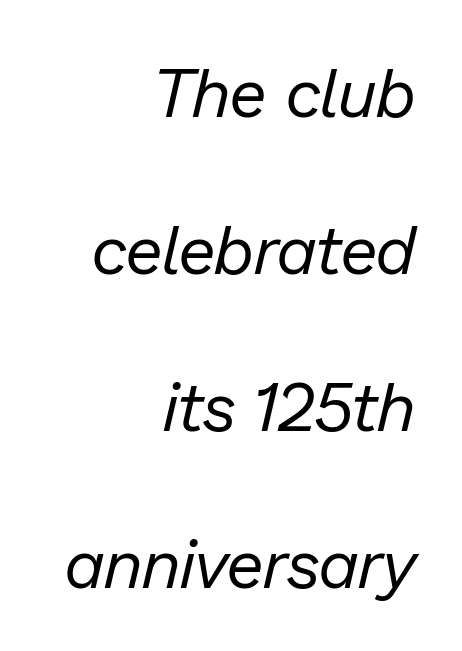
{"italic": "yes", "lean": "right", "slant_degrees": 13, "bold": "no", "weight": "regular", "width": "normal", "stroke_contrast": "low", "x_height": "medium", "monospaced": "no", "underline": "no", "align": "right", "line_spacing": "loose", "line_spacing_ratio": 2.31, "letter_spacing": "normal", "letter_spacing_em": 0.0, "glyph_px": 68}
